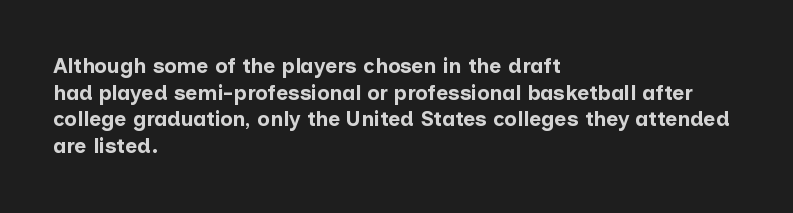
{"italic": "no", "bold": "yes", "underline": "no", "align": "left", "line_spacing": "normal", "line_spacing_ratio": 1.27, "letter_spacing": "normal", "letter_spacing_em": 0.0, "glyph_px": 21}
